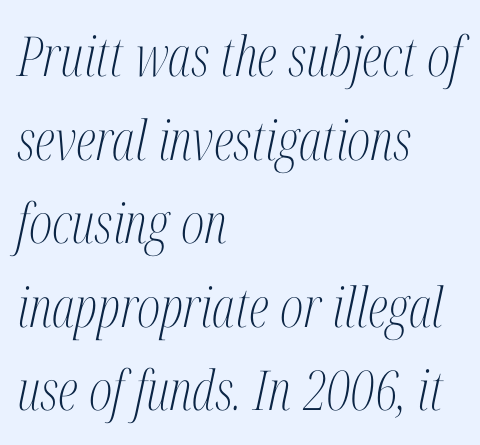
Q: Is the text bold? A: No.
Q: Is the text italic (slanted)? A: Yes, it leans right by about 12 degrees.
Q: Is the typeface a serif or a sans-serif typeface? A: Serif.
Q: Is the text underlined? A: No.
Q: How is the paragraph aligned? A: Left-aligned.
Q: Is the spacing between letters normal or unusually wide? A: Normal.
Q: Is the spacing between lines tight, normal or loose? A: Normal.
Q: Width (condensed, normal, or wide)? A: Condensed.
Q: Stroke contrast? A: Medium.
Q: x-height? A: Medium.
Q: Monospaced? A: No.
